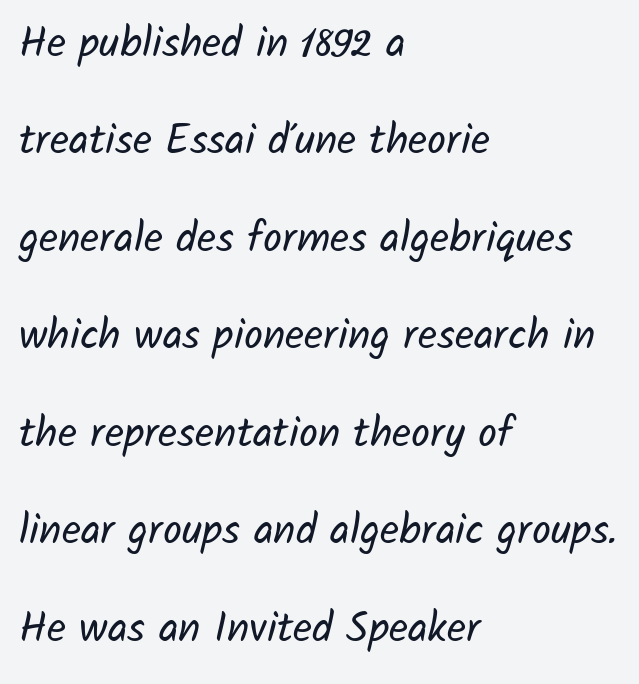
The image shows 42 px regular-weight sans-serif type; set left-aligned, loose line spacing (2.32x), normal letter spacing, not underlined; low stroke contrast and a medium x-height.
